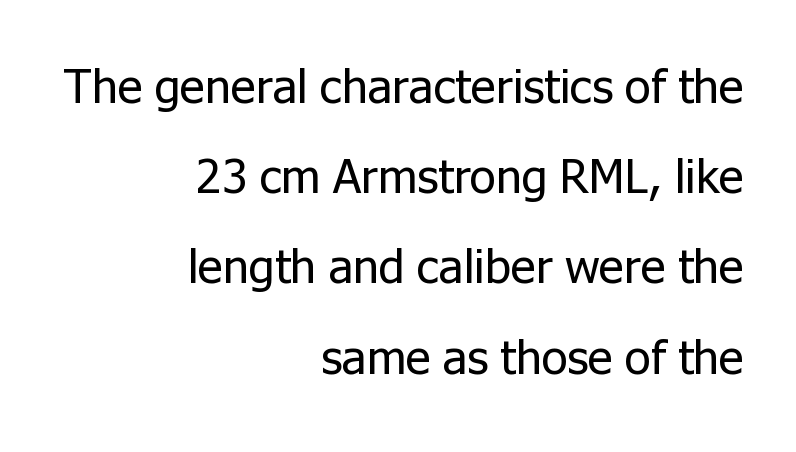
{"serif": "no", "italic": "no", "bold": "no", "weight": "regular", "width": "normal", "stroke_contrast": "low", "x_height": "medium", "monospaced": "no", "underline": "no", "align": "right", "line_spacing_ratio": 1.88, "letter_spacing": "normal", "letter_spacing_em": 0.0, "glyph_px": 48}
